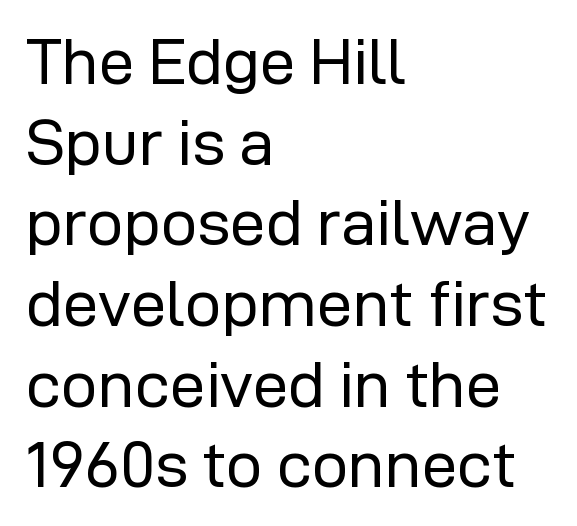
The image shows 64 px regular-weight sans-serif type, upright; set left-aligned, normal line spacing (1.26x), normal letter spacing, not underlined; low stroke contrast and a medium x-height.
